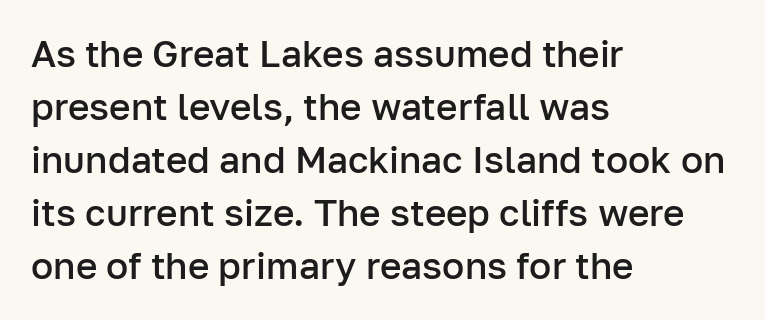
The designer went with a sans here, leaving each stem footless. The face used here is proportionally spaced, like ordinary book or web type. Does the weight exceed regular? Yes, but only to semibold. Does the lettering tilt? It doesn't — this is upright. The space directly below the letters is spotless. The lines sit at an ordinary, default distance from one another.
